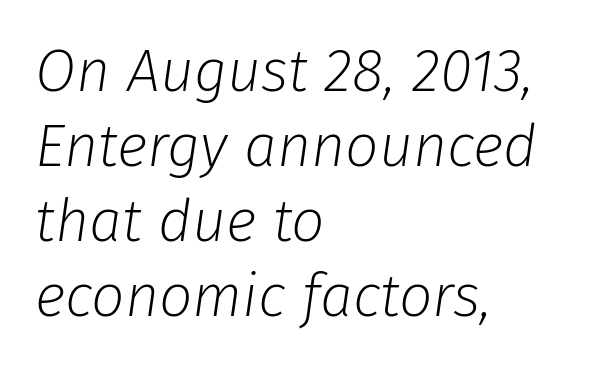
The image shows 59 px light type, italic (leaning right); set left-aligned, normal line spacing (1.27x), normal letter spacing, not underlined; low stroke contrast and a medium x-height.
